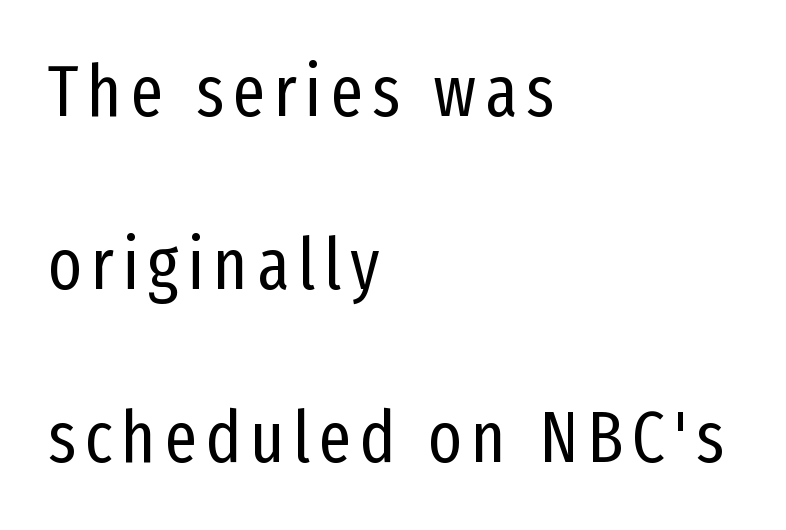
The image shows 72 px regular-weight, condensed sans-serif type, upright; set left-aligned, loose line spacing (2.4x), not underlined; low stroke contrast and a medium x-height.
